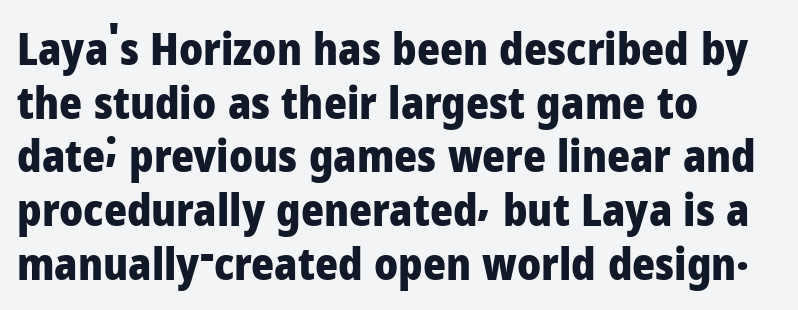
In terms of letterform style, serifs are entirely absent. Bare-footed words on every line. Do the characters align in a grid? No, the font is proportional. This rendering uses left alignment, leaving the right contour irregular.
